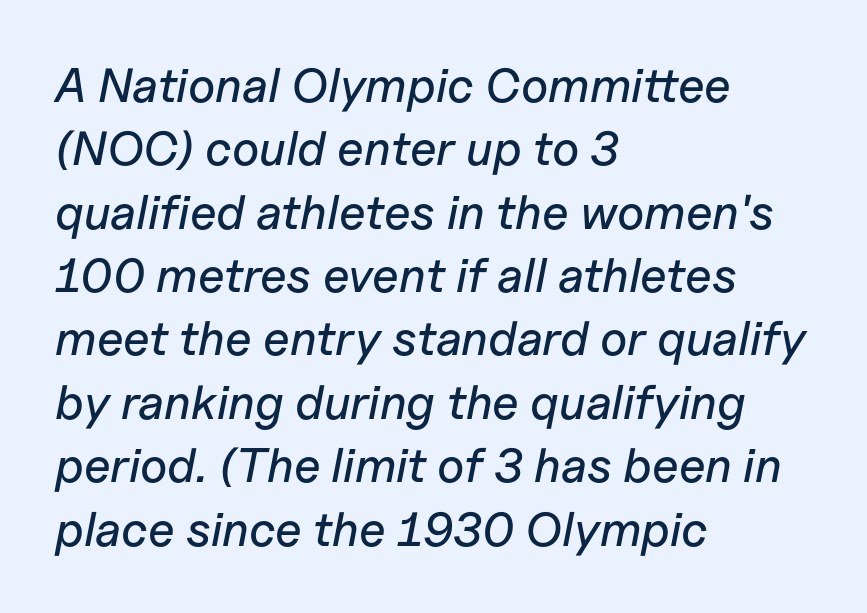
Q: Is the text italic (slanted)? A: Yes, it leans right by about 11 degrees.
Q: Is the text underlined? A: No.
Q: How is the paragraph aligned? A: Left-aligned.
Q: Is the spacing between letters normal or unusually wide? A: Normal.
Q: Is the spacing between lines tight, normal or loose? A: Normal.
Q: Width (condensed, normal, or wide)? A: Normal.
Q: Stroke contrast? A: Low.
Q: x-height? A: Medium.
Q: Monospaced? A: No.
